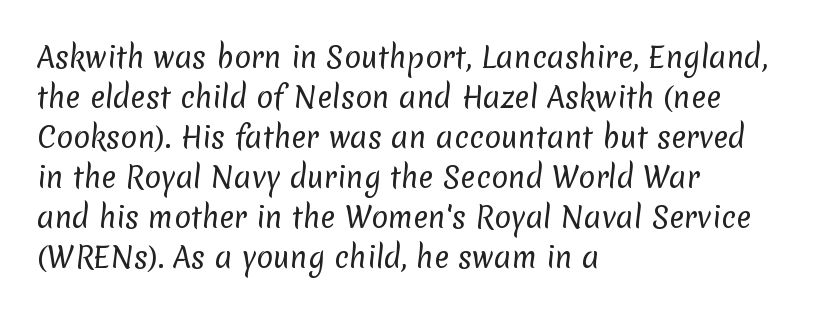
{"serif": "no", "bold": "no", "weight": "regular", "width": "normal", "stroke_contrast": "low", "x_height": "medium", "monospaced": "no", "underline": "no", "align": "left", "line_spacing": "normal", "line_spacing_ratio": 1.43, "letter_spacing": "normal", "letter_spacing_em": 0.0, "glyph_px": 28}
